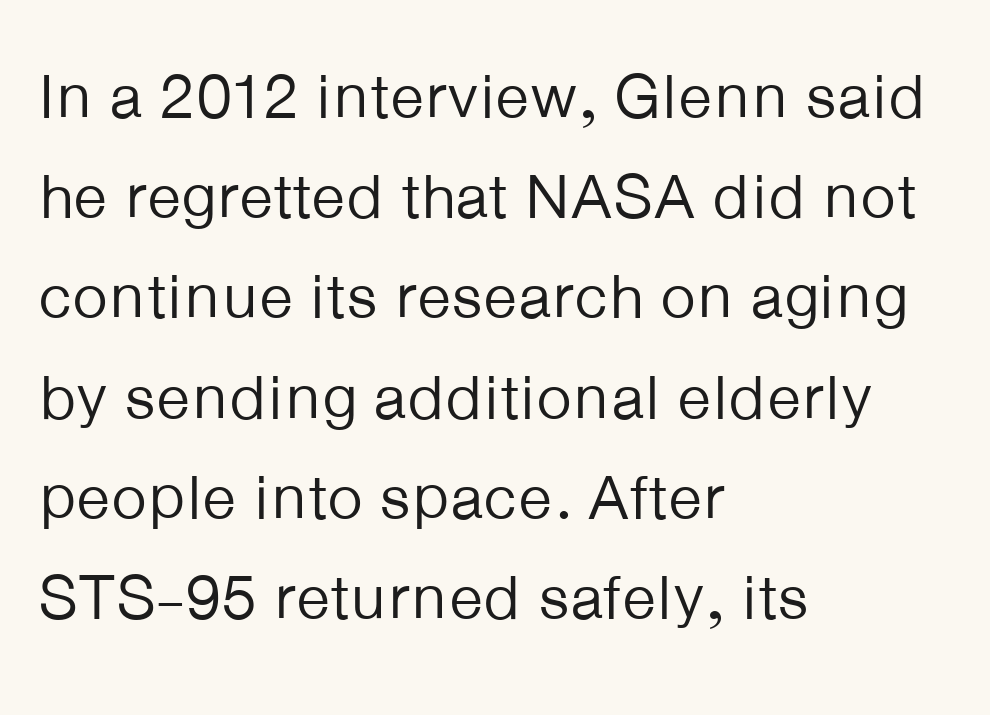
The image shows 63 px regular-weight sans-serif type, upright; set left-aligned, normal line spacing (1.59x), normal letter spacing, not underlined; low stroke contrast and a medium x-height.
